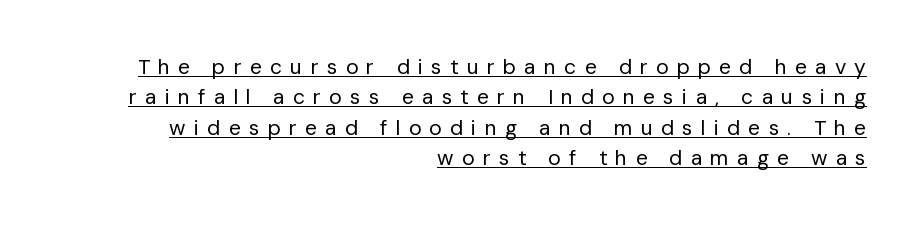
Layout note: lines flush right. A light-to-regular cut is what we see here. The designer left line spacing at the default. In terms of posture, this sample is upright. Characters follow at a spacing far wider than the type designer built in. Somebody hit Ctrl+U on this one — the words are underlined.
